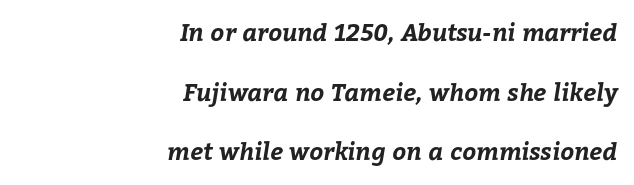
Line ends are locked; line starts wander. Its strokes are broad and dark, the hallmark of bold type. The baseline area is clear. If you measured baseline to baseline, you'd find a long distance. Observe the ordinary spacing: letters are neighbours, not strangers.
